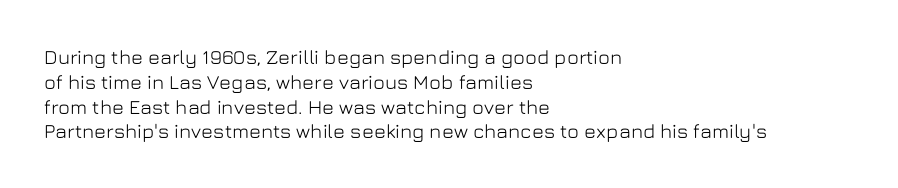
{"italic": "no", "underline": "no", "align": "left", "line_spacing_ratio": 1.24, "letter_spacing": "normal", "letter_spacing_em": 0.0, "glyph_px": 20}
